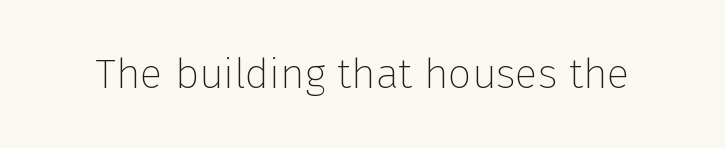
The image shows 42 px thin sans-serif type, upright; set normal letter spacing, not underlined; low stroke contrast and a medium x-height.
